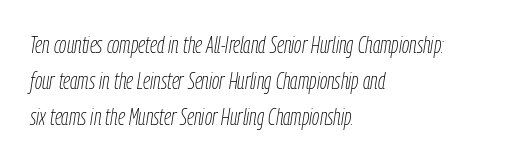
The image shows 23 px text type, italic (leaning right); set left-aligned, normal line spacing (1.56x), normal letter spacing, not underlined.
